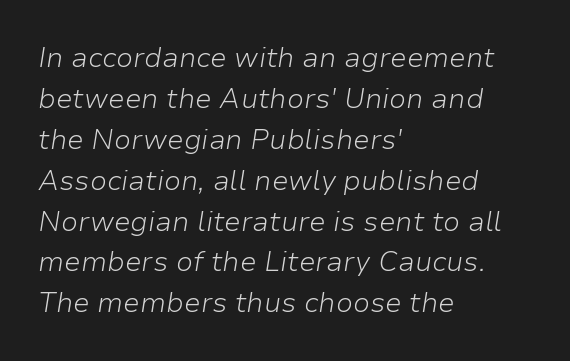
Q: Is the text bold? A: No.
Q: Is the text italic (slanted)? A: Yes, it leans right by about 9 degrees.
Q: Is the text underlined? A: No.
Q: How is the paragraph aligned? A: Left-aligned.
Q: Is the spacing between letters normal or unusually wide? A: Normal.
Q: Is the spacing between lines tight, normal or loose? A: Normal.
Q: Width (condensed, normal, or wide)? A: Normal.
Q: Stroke contrast? A: Low.
Q: x-height? A: Medium.
Q: Monospaced? A: No.
